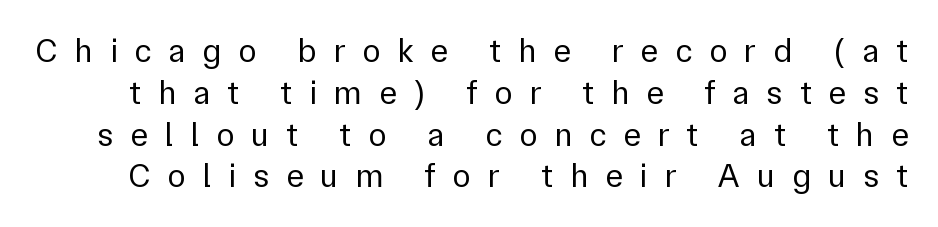
Q: Is the text bold? A: No.
Q: Is the text italic (slanted)? A: No, it is upright.
Q: Is the typeface a serif or a sans-serif typeface? A: Sans-serif.
Q: Is the text underlined? A: No.
Q: Is the spacing between letters normal or unusually wide? A: Unusually wide.
Q: Width (condensed, normal, or wide)? A: Normal.
Q: x-height? A: Medium.
Q: Monospaced? A: No.
